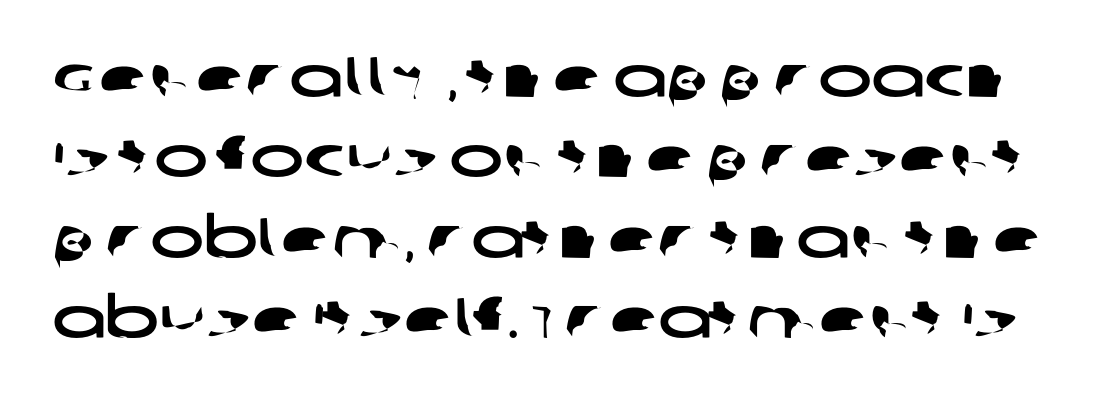
The image shows 57 px wide sans-serif type; set normal line spacing (1.41x), normal letter spacing, not underlined; low stroke contrast and a large x-height.
